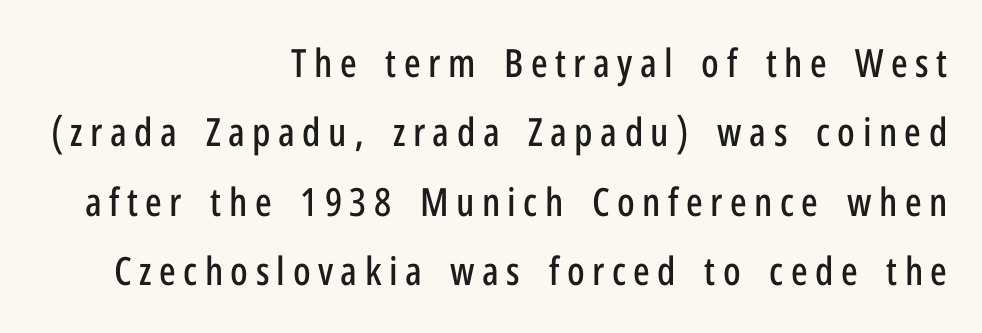
The image shows 39 px condensed sans-serif type, upright; set right-aligned, line spacing 1.78x, not underlined; low stroke contrast and a medium x-height.
